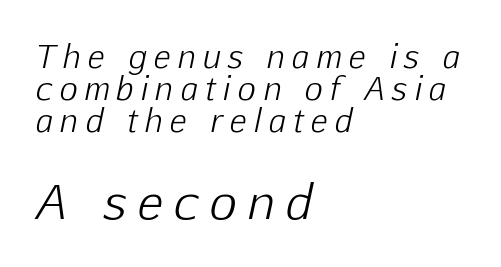
{"italic": "yes", "lean": "right", "slant_degrees": 12, "bold": "no", "weight": "light", "width": "normal", "stroke_contrast": "low", "x_height": "medium", "monospaced": "no", "underline": "no", "align": "left", "line_spacing": "tight", "line_spacing_ratio": 1.04, "letter_spacing": "wide", "letter_spacing_em": 0.25, "larger_block": "second", "size_ratio": 1.52, "glyph_px": 47}
